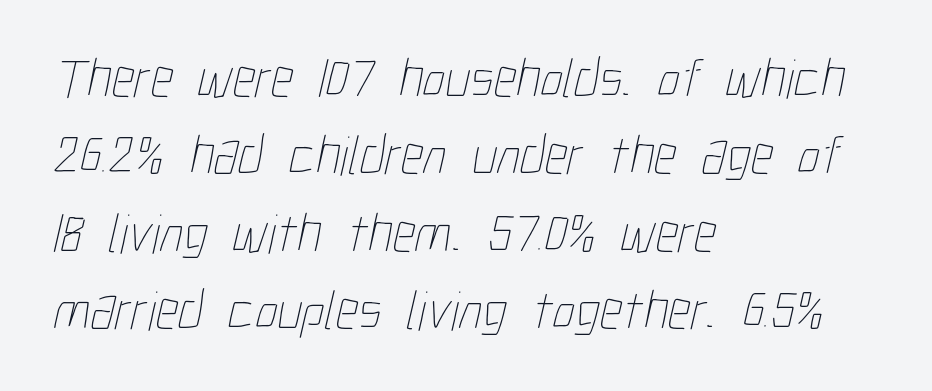
{"bold": "no", "weight": "thin", "width": "condensed", "stroke_contrast": "low", "x_height": "medium", "monospaced": "no", "underline": "no", "align": "left", "line_spacing": "normal", "line_spacing_ratio": 1.38, "letter_spacing": "normal", "letter_spacing_em": 0.0, "glyph_px": 56}
